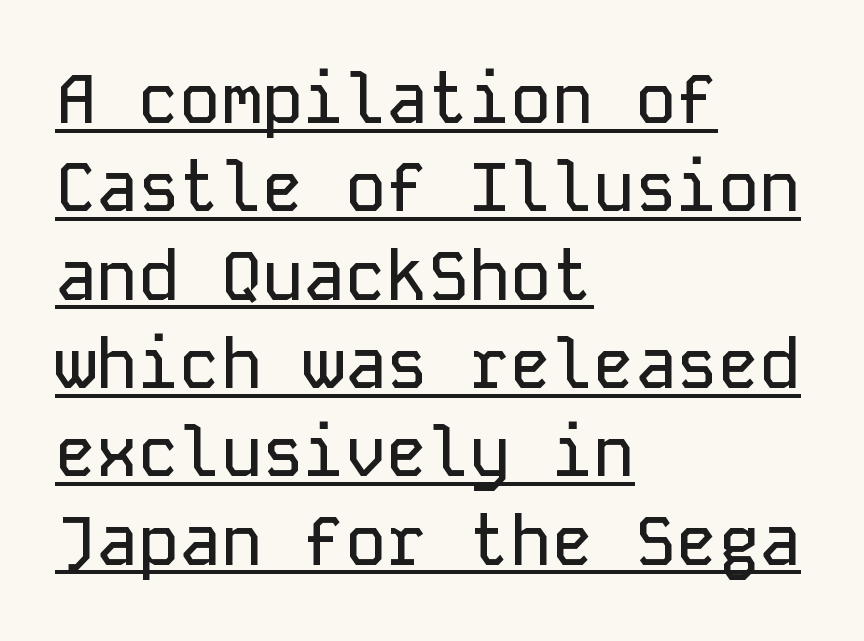
{"serif": "no", "italic": "no", "width": "normal", "stroke_contrast": "low", "x_height": "medium", "monospaced": "yes", "underline": "yes", "align": "left", "line_spacing": "normal", "line_spacing_ratio": 1.28, "letter_spacing": "normal", "letter_spacing_em": 0.0, "glyph_px": 69}
